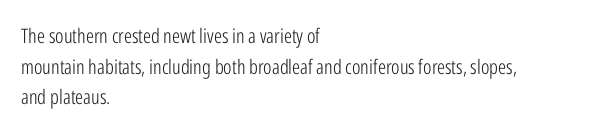
The image shows 20 px text type, upright; set left-aligned, normal line spacing (1.53x), normal letter spacing, not underlined.
